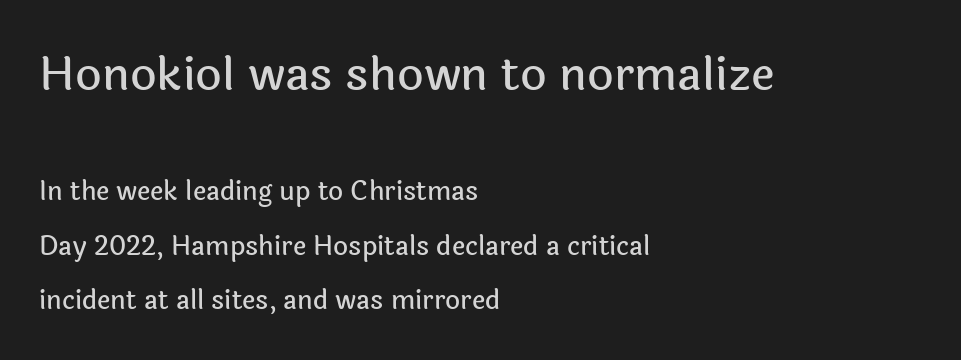
These lines are rendered in a variable-pitch font. Default kerning and tracking; the words read as compact shapes. Each line starts at the same left margin while the right side varies. Nothing sits at the stroke ends, so this counts as sans-serif. Every character sits straight up, as roman type does.
